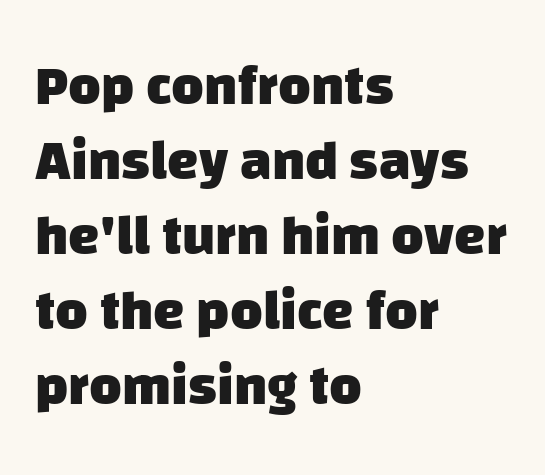
{"serif": "no", "bold": "yes", "weight": "heavy", "width": "normal", "stroke_contrast": "low", "x_height": "large", "monospaced": "no", "underline": "no", "align": "left", "line_spacing": "normal", "line_spacing_ratio": 1.34, "letter_spacing": "normal", "letter_spacing_em": 0.0, "glyph_px": 56}
